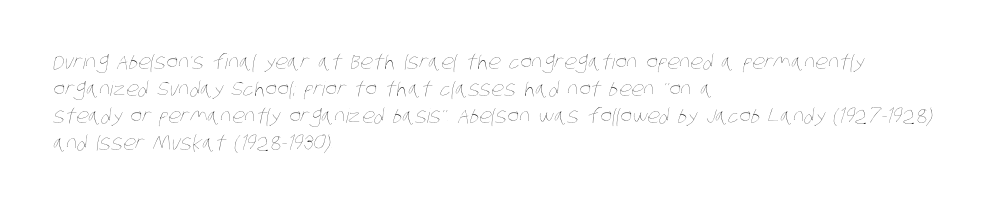
The image shows 20 px text type; set left-aligned, normal line spacing (1.35x), normal letter spacing, not underlined.
